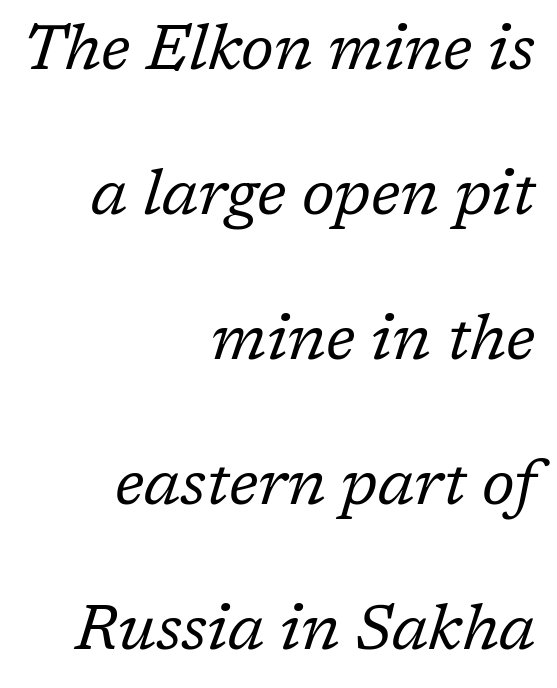
Anything drawn beneath the words? Only blank space. I'd call this a serif setting — the letters wear small feet. Stems and bowls with no extra thickness — not bold. Leading: increased. The font's italic variant was chosen for this text. Teacher's note: observe the even right margin — that is flush-right alignment.
